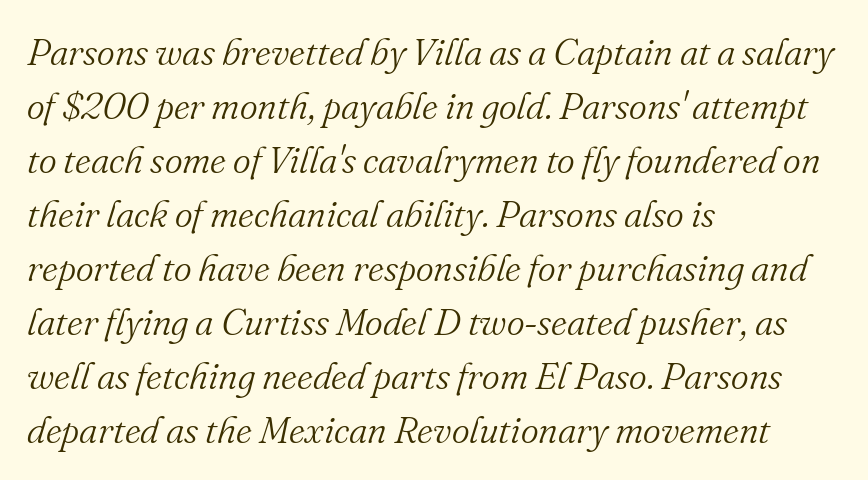
What's the leading like? Ordinary, nothing unusual. Stems and bowls with no extra thickness — not bold. The typography opts for an oblique posture over an upright one. The designer went with a serif here, giving each stem small feet. Looks like regular typesetting: each glyph gets only the width it needs.
